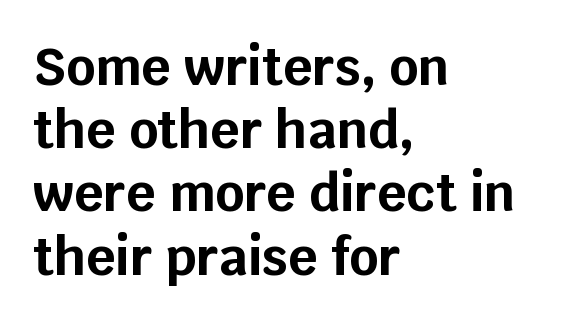
Q: Is the text bold? A: Yes.
Q: Is the text italic (slanted)? A: No, it is upright.
Q: Is the typeface a serif or a sans-serif typeface? A: Sans-serif.
Q: Is the text underlined? A: No.
Q: How is the paragraph aligned? A: Left-aligned.
Q: Is the spacing between letters normal or unusually wide? A: Normal.
Q: Width (condensed, normal, or wide)? A: Normal.
Q: Stroke contrast? A: Low.
Q: x-height? A: Large.
Q: Monospaced? A: No.
